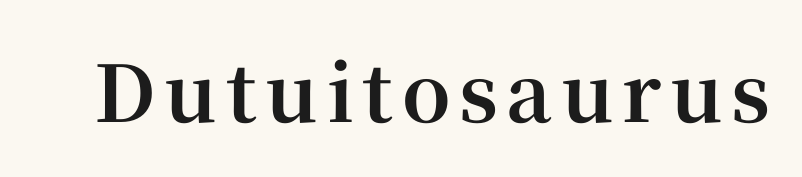
The image shows 78 px bold serif type, upright; set not underlined; high stroke contrast and a medium x-height.
